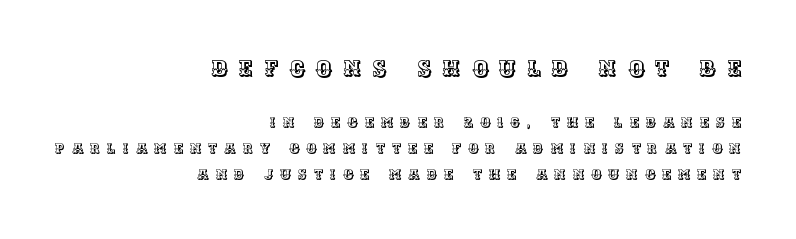
The paragraph has a hard right edge and a soft left edge. Only glyphs here, with clear space below each row. The type is letterspaced generously, with wide tracking. Size hierarchy here favors the leading block over the trailing one. Italic: no, the glyphs are upright roman.
